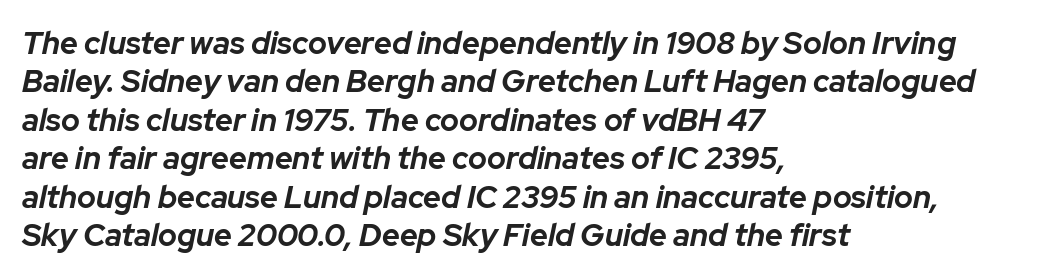
Q: Is the text bold? A: Yes.
Q: Is the text italic (slanted)? A: Yes, it leans right by about 12 degrees.
Q: Is the text underlined? A: No.
Q: How is the paragraph aligned? A: Left-aligned.
Q: Is the spacing between letters normal or unusually wide? A: Normal.
Q: Width (condensed, normal, or wide)? A: Normal.
Q: Stroke contrast? A: Low.
Q: x-height? A: Medium.
Q: Monospaced? A: No.
